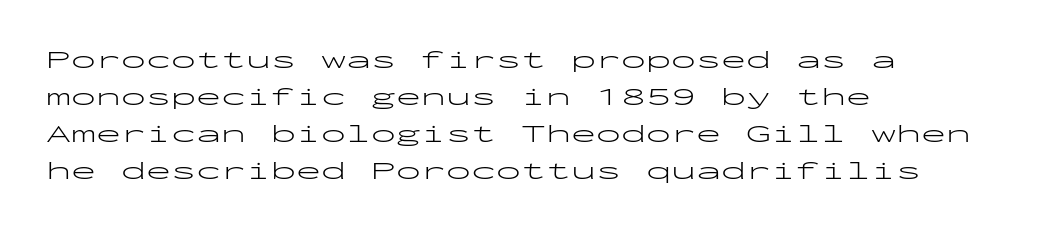
{"italic": "no", "bold": "no", "underline": "no", "align": "left", "line_spacing": "normal", "line_spacing_ratio": 1.48, "letter_spacing": "normal", "letter_spacing_em": 0.0, "glyph_px": 25}
